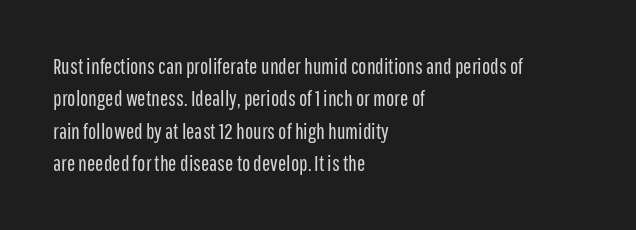
{"italic": "no", "bold": "no", "underline": "no", "align": "left", "line_spacing": "normal", "line_spacing_ratio": 1.47, "letter_spacing": "normal", "letter_spacing_em": 0.0, "glyph_px": 22}
